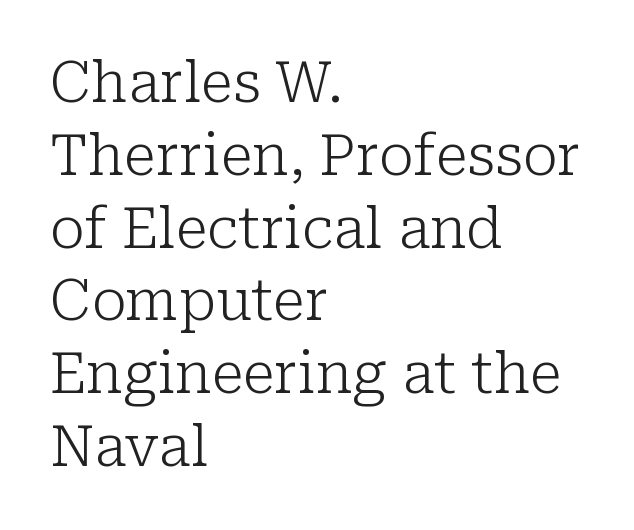
Decoration check: the copy has no underline. Proportional: the letters do not fall into vertical columns. Each line starts at the same left margin while the right side varies. Vertical strokes here are truly vertical. This is serif lettering, the kind often seen in printed books. Compared with a typical body face, this is equally light or lighter still.
